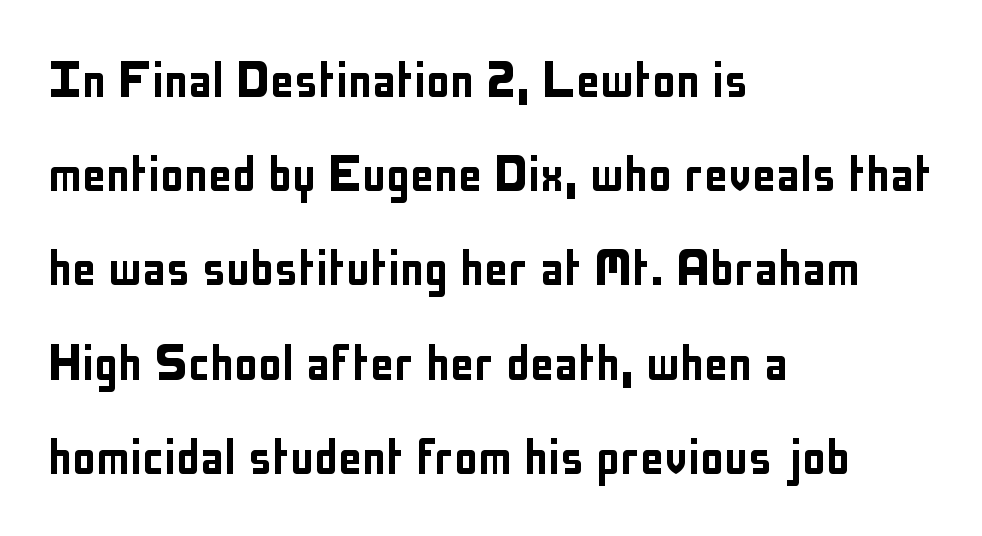
Q: Is the text italic (slanted)? A: No, it is upright.
Q: Is the typeface a serif or a sans-serif typeface? A: Sans-serif.
Q: Is the text underlined? A: No.
Q: How is the paragraph aligned? A: Left-aligned.
Q: Is the spacing between letters normal or unusually wide? A: Normal.
Q: Is the spacing between lines tight, normal or loose? A: Normal.
Q: Width (condensed, normal, or wide)? A: Condensed.
Q: Stroke contrast? A: Low.
Q: x-height? A: Medium.
Q: Monospaced? A: No.
